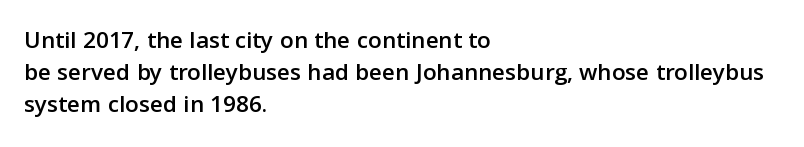
The image shows 25 px text type, upright; set left-aligned, normal line spacing (1.28x), normal letter spacing, not underlined.
